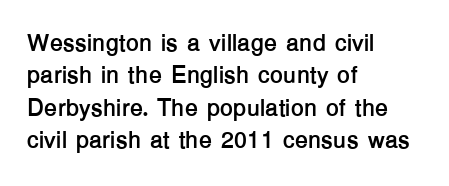
Q: Is the text bold? A: Yes.
Q: Is the text italic (slanted)? A: No, it is upright.
Q: Is the text underlined? A: No.
Q: How is the paragraph aligned? A: Left-aligned.
Q: Is the spacing between letters normal or unusually wide? A: Normal.
Q: Is the spacing between lines tight, normal or loose? A: Normal.
